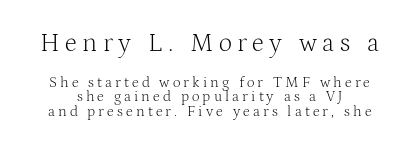
{"italic": "no", "bold": "no", "underline": "no", "line_spacing": "tight", "line_spacing_ratio": 0.96, "letter_spacing": "wide", "letter_spacing_em": 0.21, "larger_block": "first", "size_ratio": 1.73, "glyph_px": 26}
